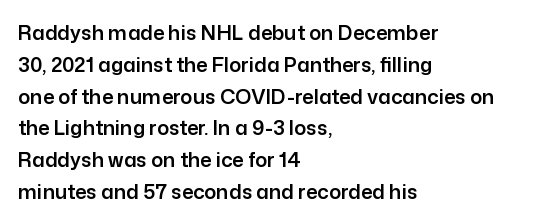
Q: Is the text italic (slanted)? A: No, it is upright.
Q: Is the text underlined? A: No.
Q: How is the paragraph aligned? A: Left-aligned.
Q: Is the spacing between letters normal or unusually wide? A: Normal.
Q: Is the spacing between lines tight, normal or loose? A: Normal.
